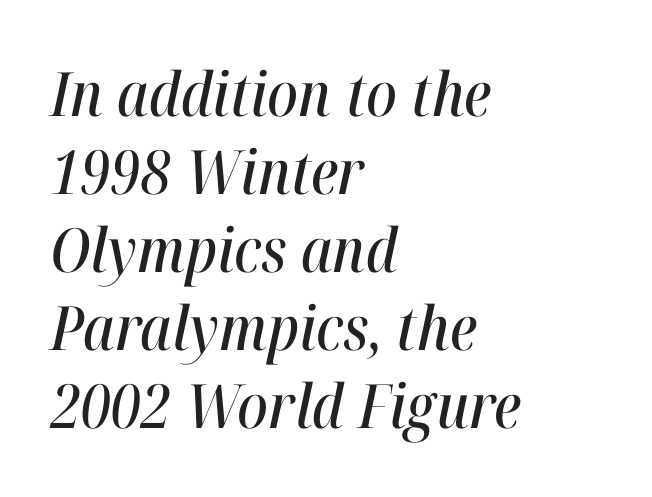
Q: Is the text italic (slanted)? A: Yes, it leans right by about 12 degrees.
Q: Is the text underlined? A: No.
Q: How is the paragraph aligned? A: Left-aligned.
Q: Is the spacing between letters normal or unusually wide? A: Normal.
Q: Is the spacing between lines tight, normal or loose? A: Normal.
Q: Width (condensed, normal, or wide)? A: Condensed.
Q: Stroke contrast? A: High.
Q: x-height? A: Medium.
Q: Monospaced? A: No.
